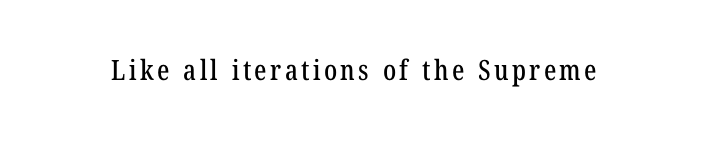
Decoration check: the copy has no underline. The face used here is proportionally spaced, like ordinary book or web type. The designer went with a serif here, giving each stem small feet.
